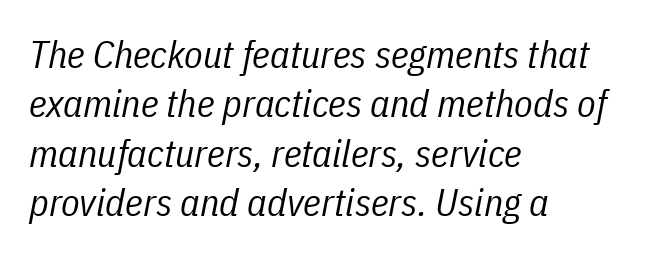
The image shows 38 px regular-weight, condensed type, italic (leaning right); set left-aligned, normal line spacing (1.3x), normal letter spacing, not underlined; low stroke contrast and a medium x-height.
